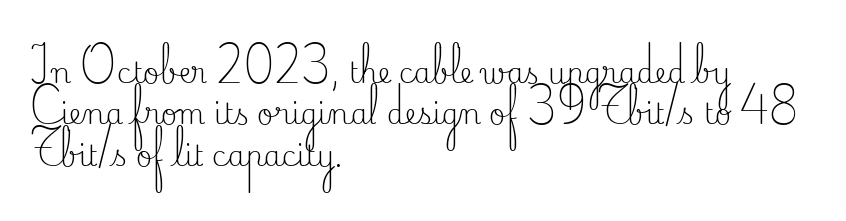
{"serif": "yes", "italic": "no", "bold": "no", "weight": "regular", "width": "normal", "stroke_contrast": "medium", "x_height": "small", "monospaced": "no", "underline": "no", "align": "left", "line_spacing": "normal", "line_spacing_ratio": 1.48, "letter_spacing": "normal", "letter_spacing_em": 0.0, "glyph_px": 28}
